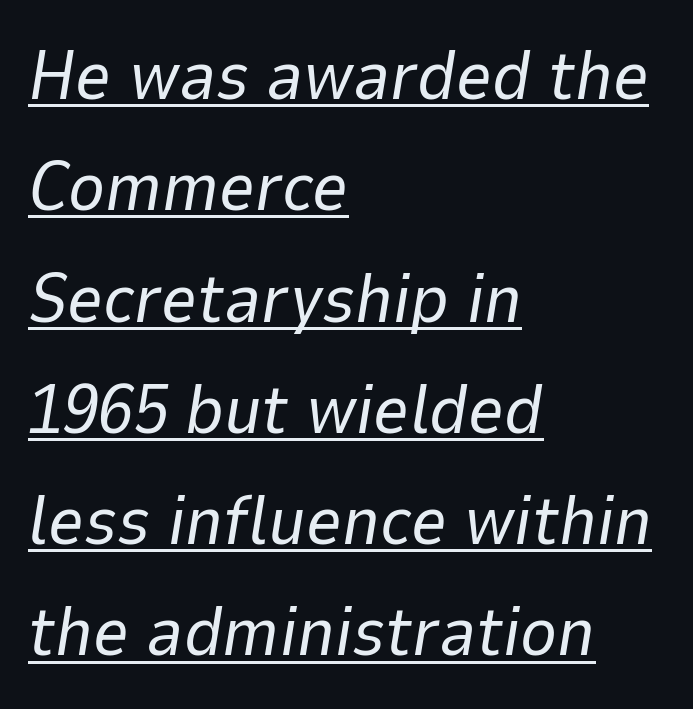
The image shows 70 px regular-weight type, italic (leaning right); set left-aligned, normal line spacing (1.59x), normal letter spacing, underlined; low stroke contrast and a medium x-height.
